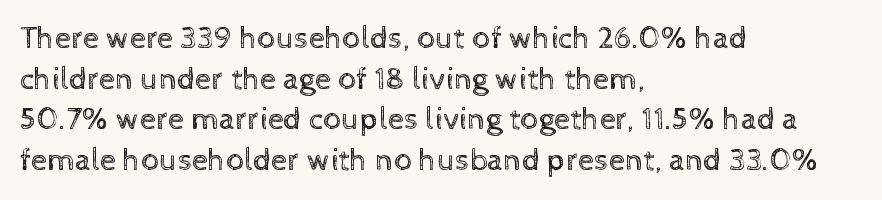
These lines sit exactly where default settings would place them. Stems and bowls with no extra thickness — not bold. Alignment: flush left. Varying glyph widths throughout — classic text-font behaviour. Each word holds together tightly as a unit, with standard inter-letter gaps.
